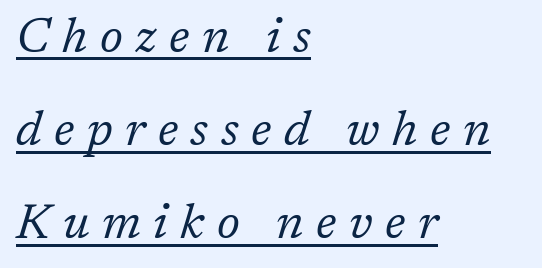
{"serif": "yes", "italic": "yes", "lean": "right", "slant_degrees": 17, "bold": "no", "weight": "regular", "width": "normal", "stroke_contrast": "low", "x_height": "medium", "monospaced": "no", "underline": "yes", "align": "left", "line_spacing": "loose", "line_spacing_ratio": 1.94, "letter_spacing": "wide", "letter_spacing_em": 0.26, "glyph_px": 48}
